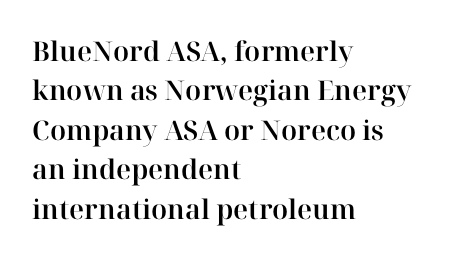
{"italic": "no", "underline": "no", "align": "left", "line_spacing": "normal", "line_spacing_ratio": 1.46, "letter_spacing": "normal", "letter_spacing_em": 0.0, "glyph_px": 27}
